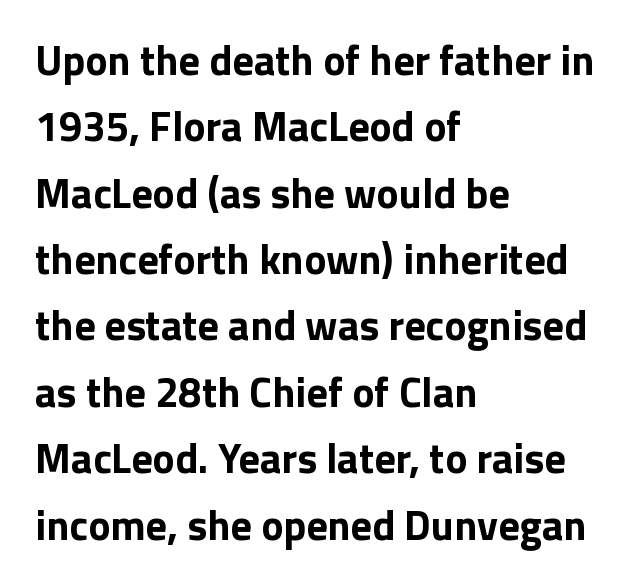
{"serif": "no", "italic": "no", "bold": "yes", "weight": "bold", "width": "normal", "stroke_contrast": "low", "x_height": "medium", "monospaced": "no", "underline": "no", "align": "left", "line_spacing": "normal", "line_spacing_ratio": 1.58, "letter_spacing": "normal", "letter_spacing_em": 0.0, "glyph_px": 42}
